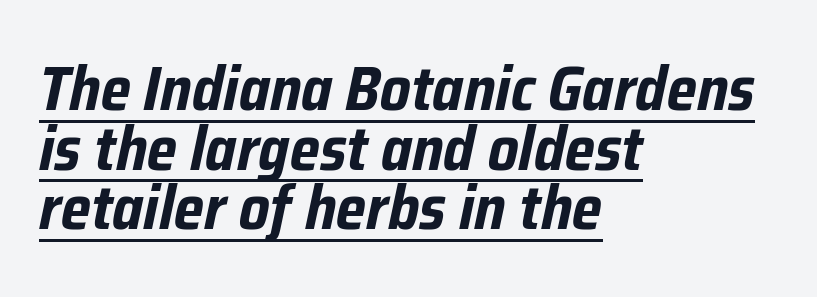
Q: Is the text bold? A: Yes.
Q: Is the text italic (slanted)? A: Yes, it leans right by about 12 degrees.
Q: Is the text underlined? A: Yes.
Q: How is the paragraph aligned? A: Left-aligned.
Q: Is the spacing between letters normal or unusually wide? A: Normal.
Q: Is the spacing between lines tight, normal or loose? A: Tight.
Q: Width (condensed, normal, or wide)? A: Condensed.
Q: Stroke contrast? A: Low.
Q: x-height? A: Medium.
Q: Monospaced? A: No.
